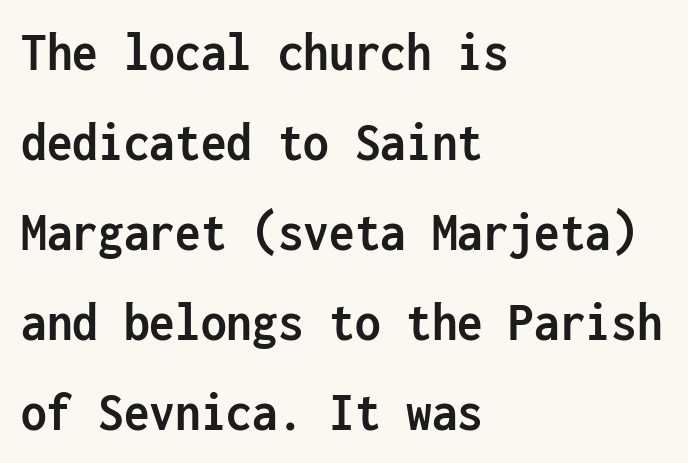
Q: Is the text bold? A: Yes.
Q: Is the text italic (slanted)? A: No, it is upright.
Q: Is the typeface a serif or a sans-serif typeface? A: Sans-serif.
Q: Is the text underlined? A: No.
Q: How is the paragraph aligned? A: Left-aligned.
Q: Is the spacing between letters normal or unusually wide? A: Normal.
Q: Is the spacing between lines tight, normal or loose? A: Normal.
Q: Width (condensed, normal, or wide)? A: Condensed.
Q: Stroke contrast? A: Low.
Q: x-height? A: Medium.
Q: Monospaced? A: Yes.
